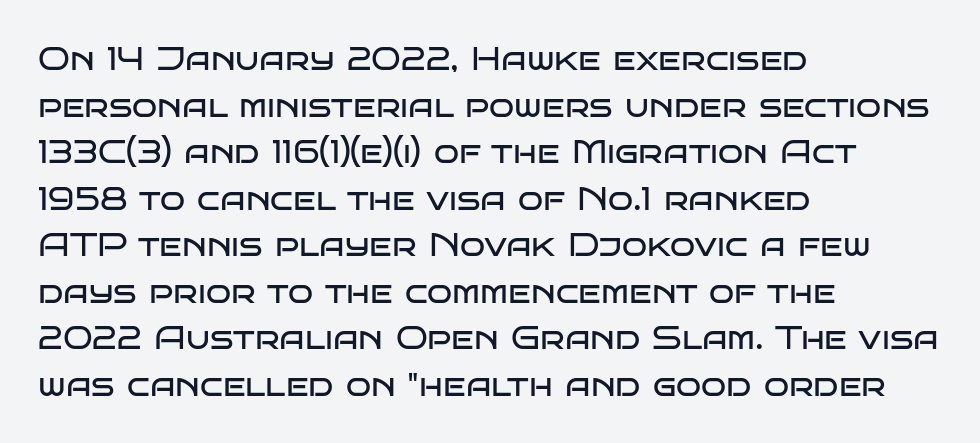
{"serif": "no", "italic": "no", "bold": "no", "weight": "regular", "width": "wide", "stroke_contrast": "low", "x_height": "large", "monospaced": "no", "underline": "no", "align": "left", "line_spacing": "normal", "line_spacing_ratio": 1.41, "letter_spacing": "normal", "letter_spacing_em": 0.0, "glyph_px": 33}
